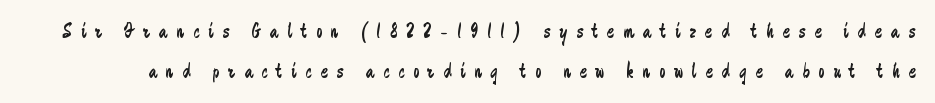
Q: Is the text bold? A: No.
Q: Is the text italic (slanted)? A: Yes.
Q: Is the text underlined? A: No.
Q: Is the spacing between letters normal or unusually wide? A: Unusually wide.
Q: Is the spacing between lines tight, normal or loose? A: Loose.
